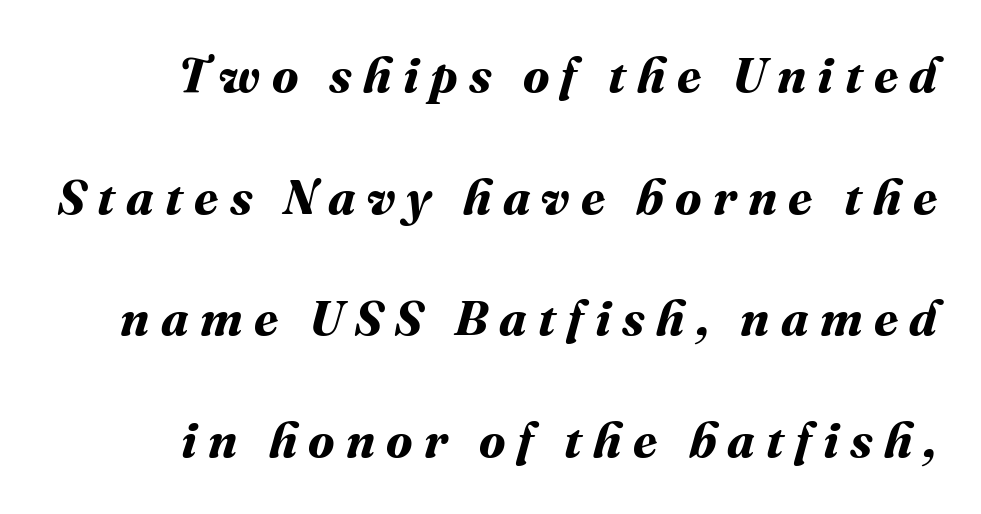
Q: Is the text bold? A: Yes.
Q: Is the text underlined? A: No.
Q: How is the paragraph aligned? A: Right-aligned.
Q: Is the spacing between letters normal or unusually wide? A: Unusually wide.
Q: Is the spacing between lines tight, normal or loose? A: Loose.
Q: Width (condensed, normal, or wide)? A: Normal.
Q: Stroke contrast? A: Medium.
Q: x-height? A: Medium.
Q: Monospaced? A: No.
